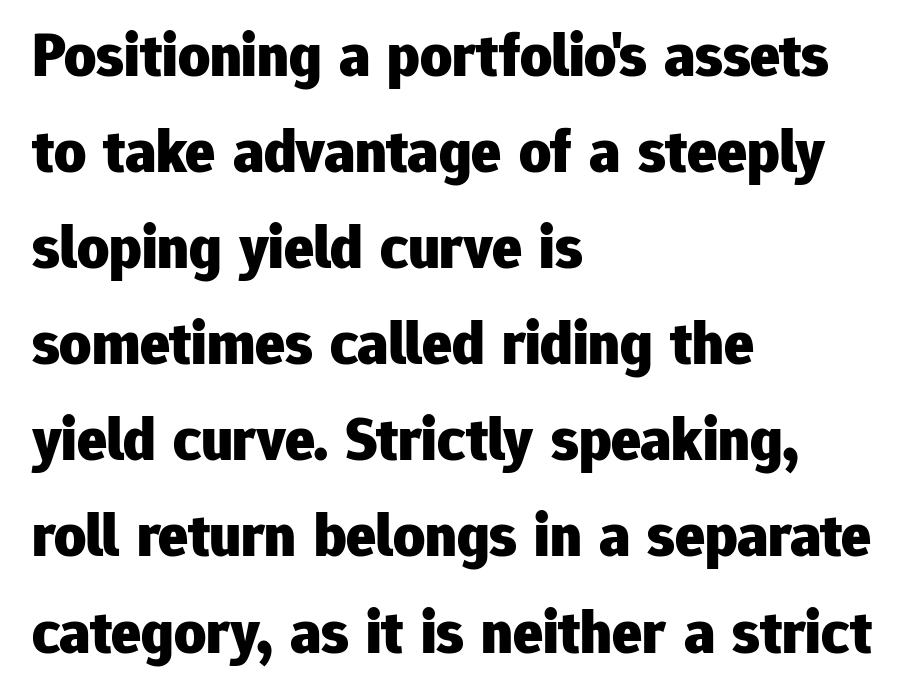
{"serif": "no", "italic": "no", "bold": "yes", "weight": "heavy", "width": "normal", "stroke_contrast": "low", "x_height": "medium", "monospaced": "no", "underline": "no", "align": "left", "line_spacing": "normal", "line_spacing_ratio": 1.55, "letter_spacing": "normal", "letter_spacing_em": 0.0, "glyph_px": 62}
